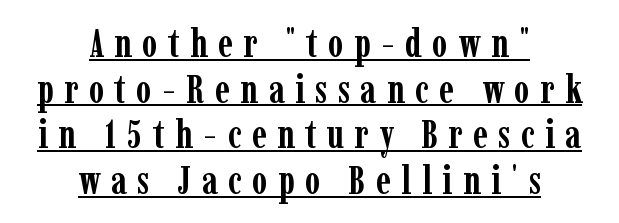
Nope, not italic — everything's standing straight. A typesetter would label this face a serif. Line starts and ends both wander, symmetrically. Looks like regular typesetting: each glyph gets only the width it needs. Is the type bold? Yes — the strokes are clearly thick and heavy.
